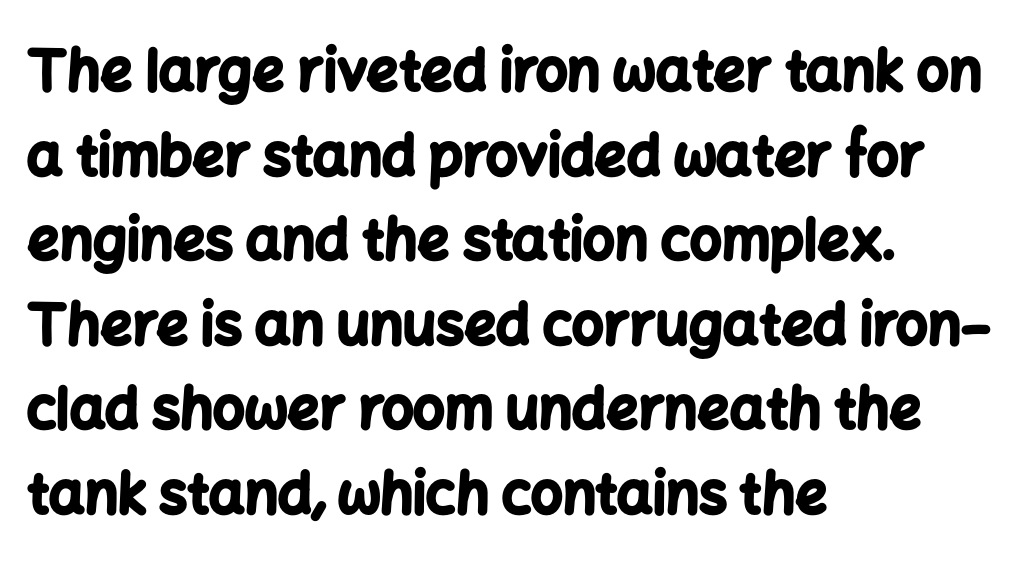
Line starts are locked; line ends wander. A typesetter would call this proportional, since set widths differ per character. Typographic density is high because the face is bold. The rendering uses a moderate line-height, typical for paragraphs. Is there any slant? The stems are plumb.
